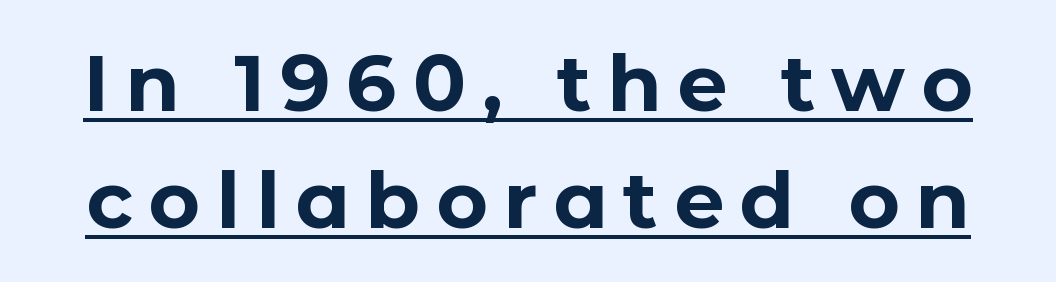
{"serif": "no", "italic": "no", "bold": "yes", "weight": "bold", "width": "normal", "stroke_contrast": "low", "x_height": "medium", "monospaced": "no", "underline": "yes", "line_spacing": "normal", "line_spacing_ratio": 1.48, "letter_spacing": "wide", "letter_spacing_em": 0.2, "glyph_px": 79}
